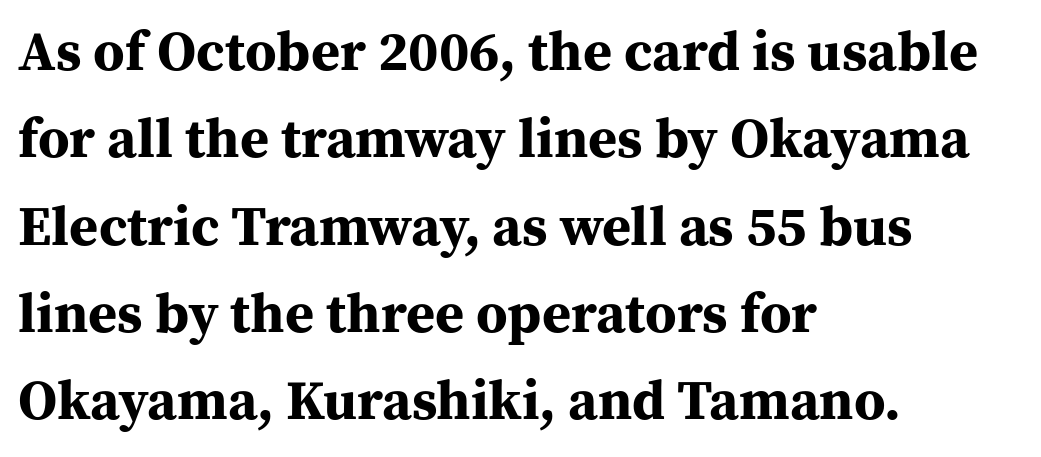
{"serif": "yes", "italic": "no", "bold": "yes", "weight": "bold", "width": "normal", "stroke_contrast": "medium", "x_height": "medium", "monospaced": "no", "underline": "no", "align": "left", "line_spacing": "normal", "line_spacing_ratio": 1.56, "letter_spacing": "normal", "letter_spacing_em": 0.0, "glyph_px": 56}
